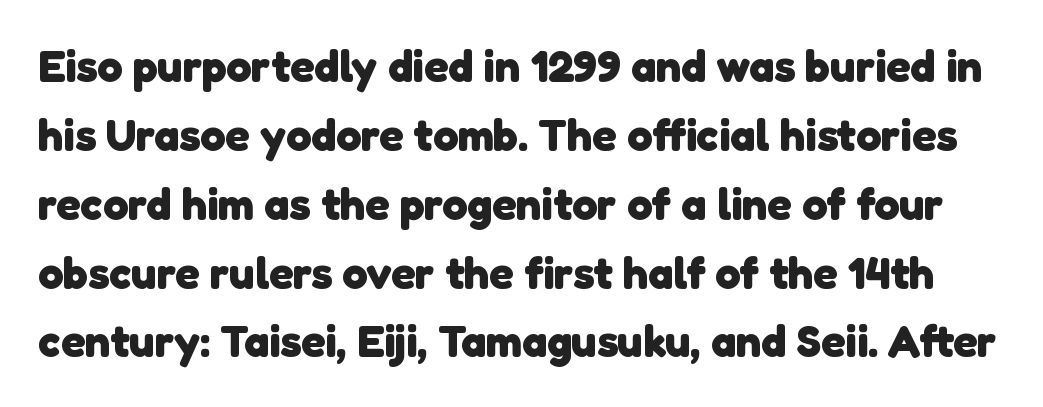
Nope, no serifs anywhere on these letters. These lines sit exactly where default settings would place them. I'd describe the lettering as bold — thick and assertive. The face used here is proportionally spaced, like ordinary book or web type. Short note: letters normally spaced. The space directly below the letters is spotless.
